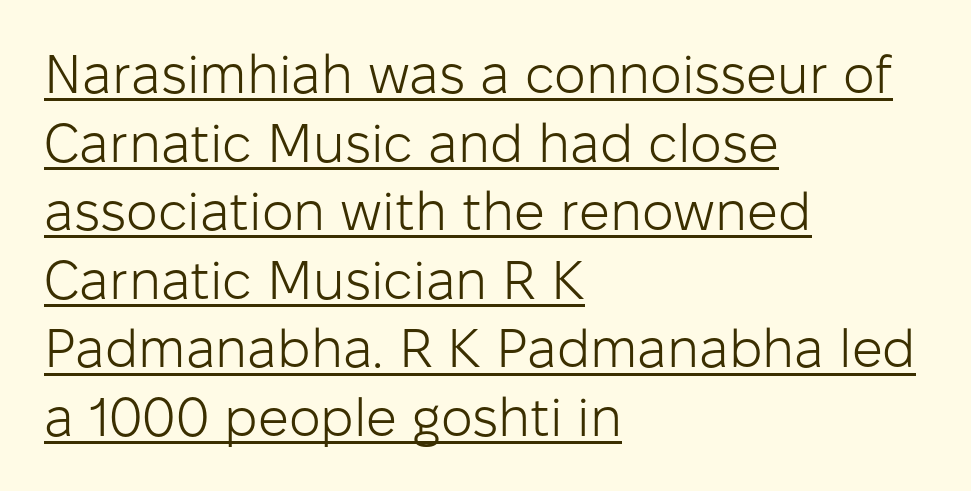
{"serif": "no", "italic": "no", "bold": "no", "weight": "light", "width": "normal", "stroke_contrast": "low", "x_height": "medium", "monospaced": "no", "underline": "yes", "align": "left", "line_spacing": "normal", "line_spacing_ratio": 1.27, "letter_spacing": "normal", "letter_spacing_em": 0.0, "glyph_px": 54}
